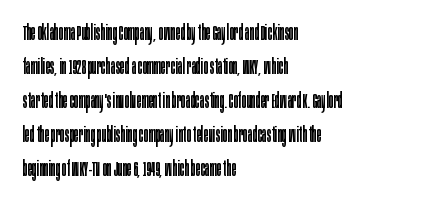
{"italic": "no", "bold": "no", "underline": "no", "align": "left", "line_spacing": "normal", "line_spacing_ratio": 1.55, "letter_spacing": "normal", "letter_spacing_em": 0.0, "glyph_px": 22}
